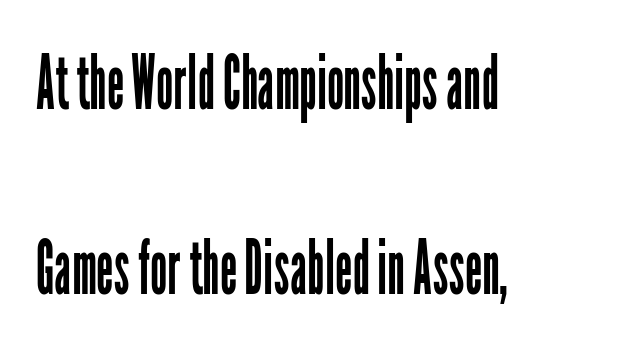
{"serif": "no", "italic": "no", "bold": "no", "weight": "regular", "width": "condensed", "stroke_contrast": "low", "x_height": "medium", "monospaced": "no", "underline": "no", "align": "left", "line_spacing": "loose", "line_spacing_ratio": 2.47, "letter_spacing": "normal", "letter_spacing_em": 0.0, "glyph_px": 75}
